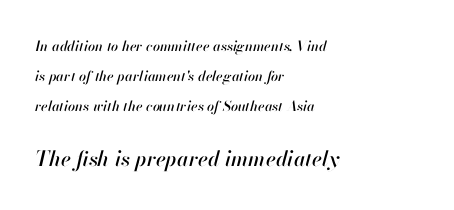
Q: Is the text italic (slanted)? A: Yes, it leans right by about 13 degrees.
Q: Is the text underlined? A: No.
Q: How is the paragraph aligned? A: Left-aligned.
Q: Is the spacing between letters normal or unusually wide? A: Normal.
Q: Is the spacing between lines tight, normal or loose? A: Loose.
Q: Which block of text is set in a larger size, the first (top) or the second (bottom)? A: The second (bottom) one.
